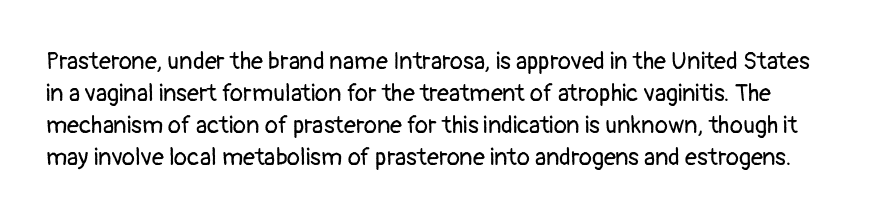
{"italic": "no", "bold": "no", "underline": "no", "line_spacing": "normal", "line_spacing_ratio": 1.34, "letter_spacing": "normal", "letter_spacing_em": 0.0, "glyph_px": 24}
